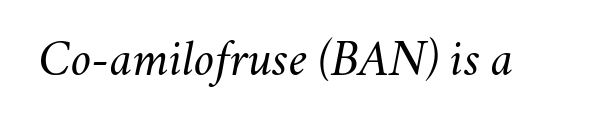
Q: Is the text bold? A: No.
Q: Is the text italic (slanted)? A: Yes, it leans right by about 11 degrees.
Q: Is the text underlined? A: No.
Q: Is the spacing between letters normal or unusually wide? A: Normal.
Q: Width (condensed, normal, or wide)? A: Normal.
Q: Stroke contrast? A: Medium.
Q: x-height? A: Small.
Q: Monospaced? A: No.
